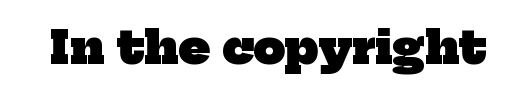
The image shows 45 px heavy serif type; set normal letter spacing, not underlined; low stroke contrast and a medium x-height.
